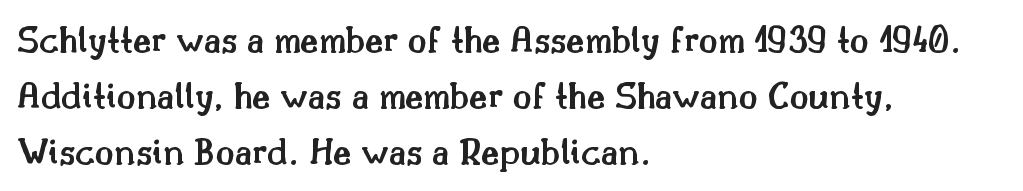
The image shows 39 px semibold serif type, upright; set left-aligned, normal line spacing (1.44x), normal letter spacing, not underlined; medium stroke contrast and a small x-height.
